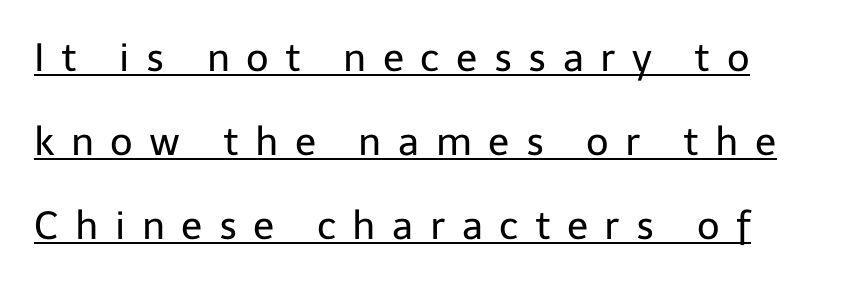
What's the leading like? Stretched, with rows far apart. Students, note that the glyphs here are deliberately spaced far apart. The strokes carry an ordinary text weight at most. A continuous stroke trails under the words, as in a hyperlink. Looks like regular typesetting: each glyph gets only the width it needs. Tall strokes in this sample are plumb rather than angled.
